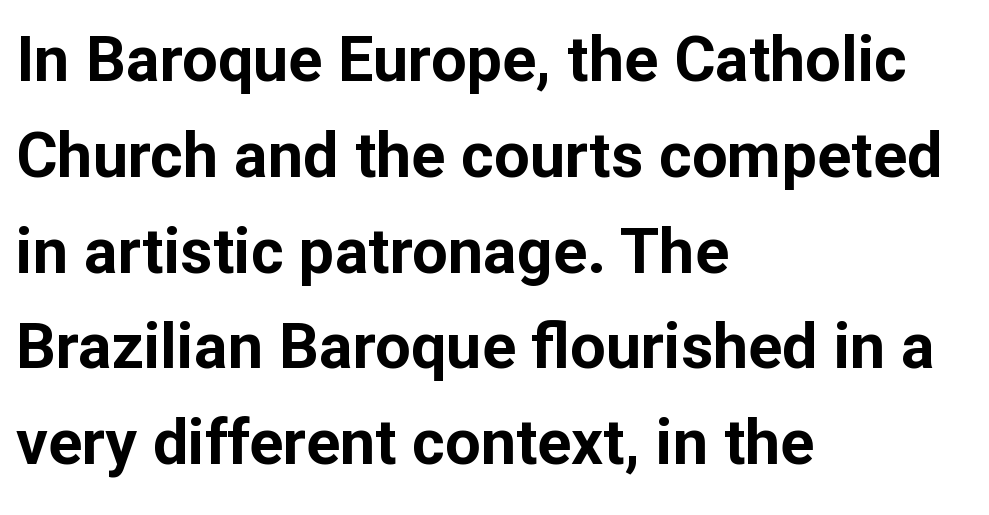
Q: Is the text bold? A: Yes.
Q: Is the text italic (slanted)? A: No, it is upright.
Q: Is the typeface a serif or a sans-serif typeface? A: Sans-serif.
Q: Is the text underlined? A: No.
Q: How is the paragraph aligned? A: Left-aligned.
Q: Is the spacing between letters normal or unusually wide? A: Normal.
Q: Is the spacing between lines tight, normal or loose? A: Normal.
Q: Width (condensed, normal, or wide)? A: Normal.
Q: Stroke contrast? A: Low.
Q: x-height? A: Medium.
Q: Monospaced? A: No.
